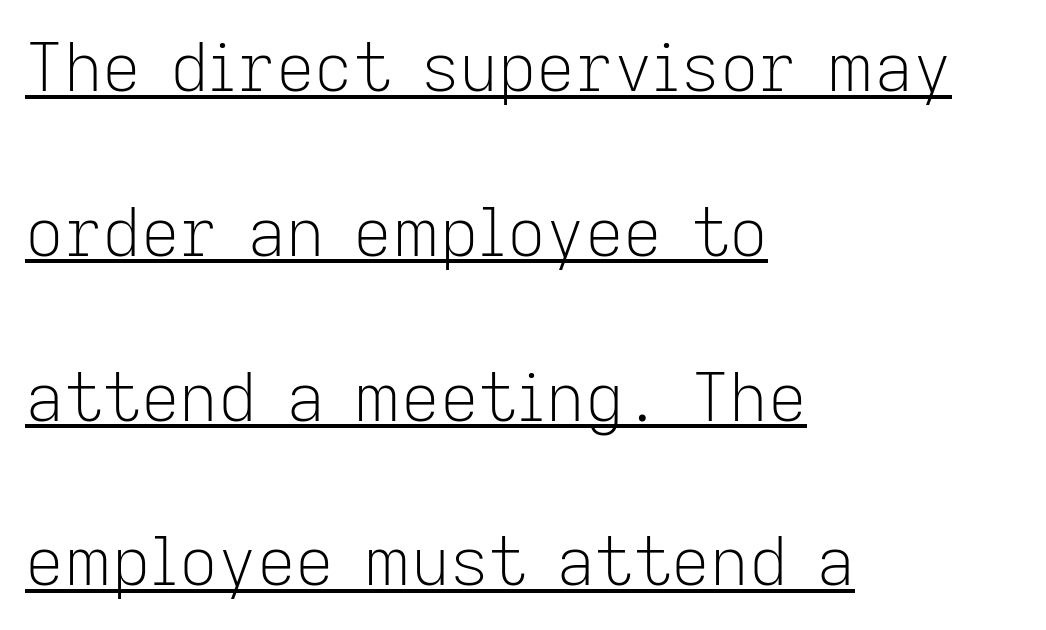
The image shows 67 px light sans-serif type, upright; set left-aligned, loose line spacing (2.46x), normal letter spacing, underlined; low stroke contrast and a medium x-height.
